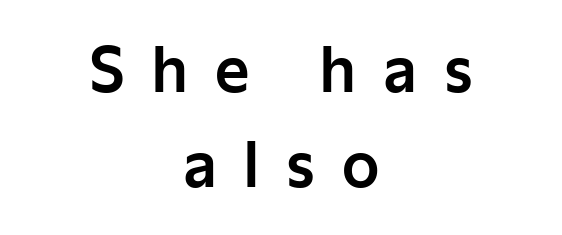
The image shows 60 px sans-serif type, upright; set centered, normal line spacing (1.59x), unusually wide letter spacing (+0.44 em), not underlined; low stroke contrast and a medium x-height.
